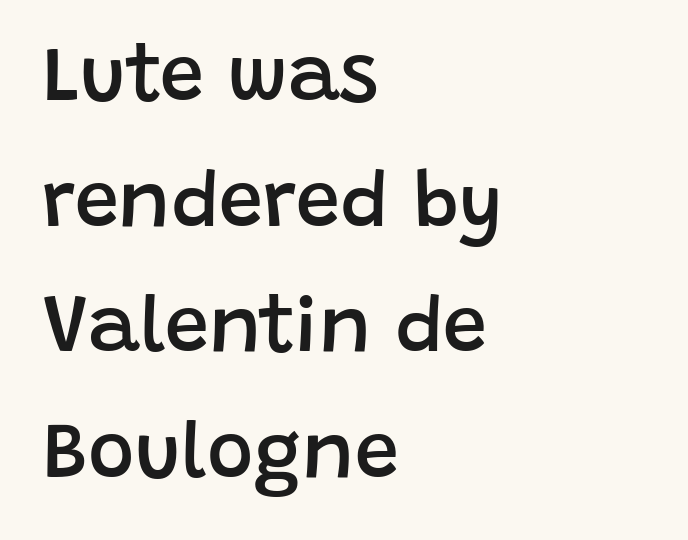
{"serif": "no", "italic": "no", "bold": "semi", "weight": "semibold", "width": "normal", "stroke_contrast": "low", "x_height": "large", "monospaced": "no", "underline": "no", "align": "left", "line_spacing": "normal", "line_spacing_ratio": 1.59, "letter_spacing": "normal", "letter_spacing_em": 0.0, "glyph_px": 79}
